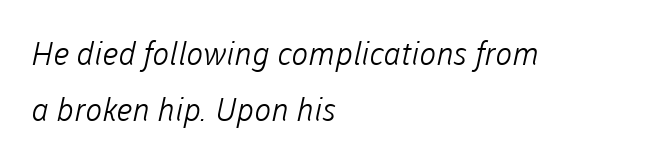
Do the characters align in a grid? No, the font is proportional. What stands out about the letter spacing? Nothing — it is the standard amount. No word sits above an underline. Does the copy run flush right? No — it runs flush left.
